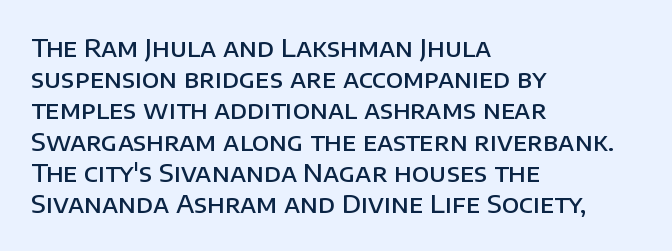
Q: Is the text bold? A: Semi-bold.
Q: Is the text italic (slanted)? A: No, it is upright.
Q: Is the text underlined? A: No.
Q: How is the paragraph aligned? A: Left-aligned.
Q: Is the spacing between letters normal or unusually wide? A: Normal.
Q: Is the spacing between lines tight, normal or loose? A: Normal.
